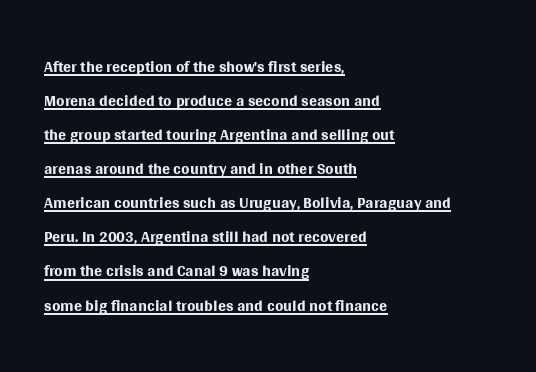
The image shows 24 px text type, upright; set left-aligned, normal line spacing (1.42x), normal letter spacing, underlined.
